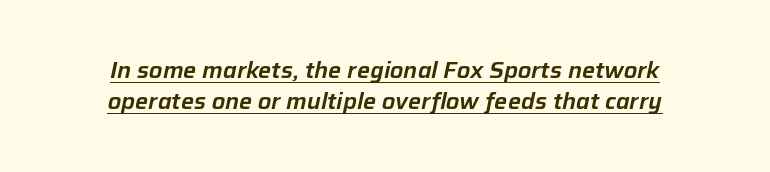
{"italic": "yes", "lean": "right", "slant_degrees": 12, "underline": "yes", "align": "center", "line_spacing": "normal", "line_spacing_ratio": 1.36, "letter_spacing": "normal", "letter_spacing_em": 0.0, "glyph_px": 23}
